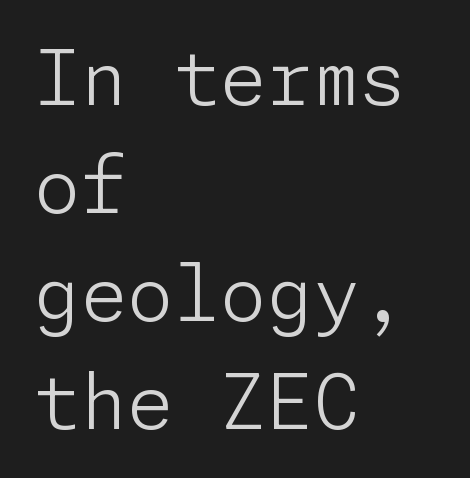
Q: Is the text bold? A: No.
Q: Is the text italic (slanted)? A: No, it is upright.
Q: Is the typeface a serif or a sans-serif typeface? A: Sans-serif.
Q: Is the text underlined? A: No.
Q: How is the paragraph aligned? A: Left-aligned.
Q: Is the spacing between letters normal or unusually wide? A: Normal.
Q: Is the spacing between lines tight, normal or loose? A: Normal.
Q: Width (condensed, normal, or wide)? A: Normal.
Q: Stroke contrast? A: Low.
Q: x-height? A: Medium.
